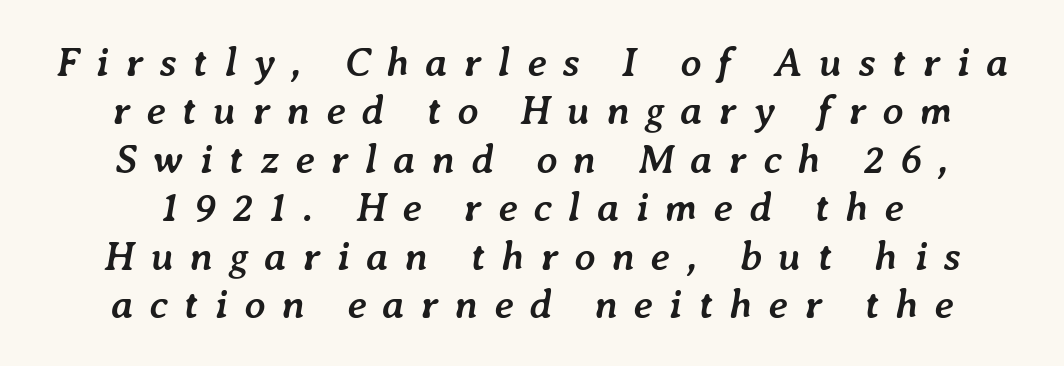
The rendering inserts visible extra space after every character. You could not count columns in this text — the font is proportionally spaced. The baseline area is clear. Slant detected: the letters are inclined. The typesetting leans heavy: a genuine bold. In CSS terms this would be text-align: center.
